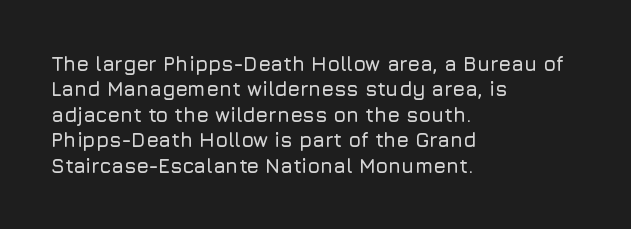
{"italic": "no", "underline": "no", "align": "left", "line_spacing": "normal", "line_spacing_ratio": 1.27, "letter_spacing": "normal", "letter_spacing_em": 0.0, "glyph_px": 20}
